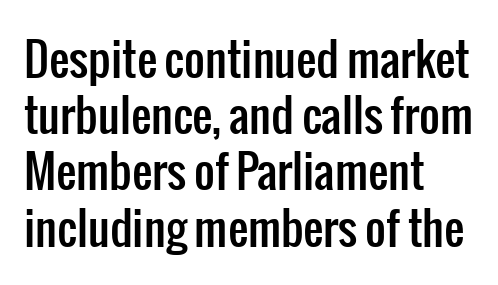
This sample has the flowing, uneven cadence of proportional lettering. Unmarked baselines from the first word to the last. Vertical strokes here are truly vertical. Students, note that the glyphs here touch the page at normal intervals. Serifs: no, the terminals of the letterforms are clean. The paragraph has a hard left edge and a soft right edge.
